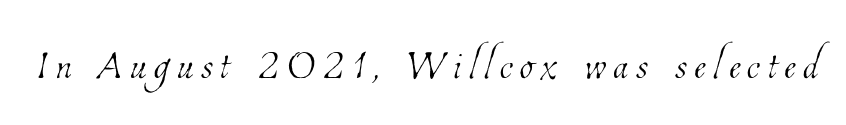
Bold? No — there's no thickening of the strokes. The string is rendered with underlining switched off. This sample has the flowing, uneven cadence of proportional lettering.
